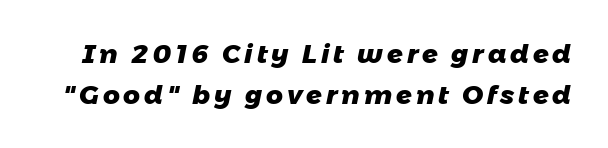
Beneath every word, the page is bare. If you measured baseline to baseline, you'd find a middling distance. Chunky letters — that's bold for sure.
